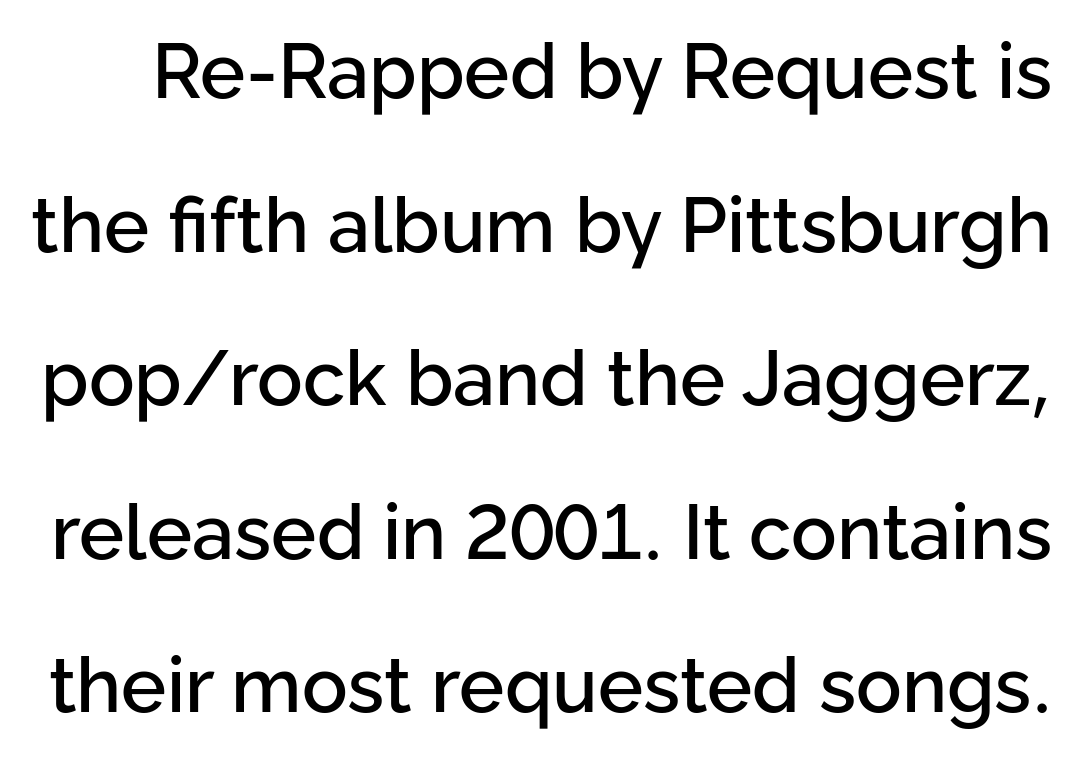
The letters sit at their default tracking, neither squeezed nor spread. Do the letters lean? They stand straight. Vertical spacing — loose. Stroke terminals: plain, sans-serif. Bare-footed words on every line.
